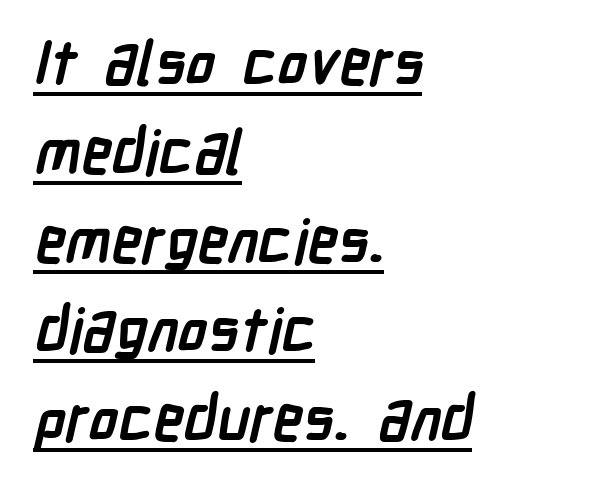
{"serif": "no", "bold": "yes", "weight": "semibold", "width": "condensed", "stroke_contrast": "low", "x_height": "medium", "monospaced": "no", "underline": "yes", "align": "left", "line_spacing": "normal", "line_spacing_ratio": 1.46, "letter_spacing": "normal", "letter_spacing_em": 0.0, "glyph_px": 61}
